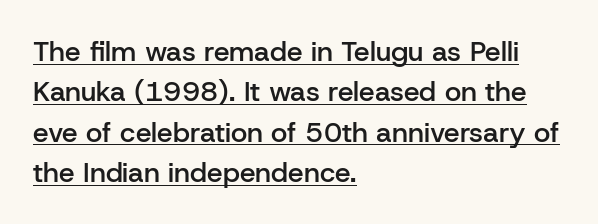
The image shows 28 px semibold sans-serif type, upright; set left-aligned, normal line spacing (1.44x), normal letter spacing, underlined; low stroke contrast and a medium x-height.
